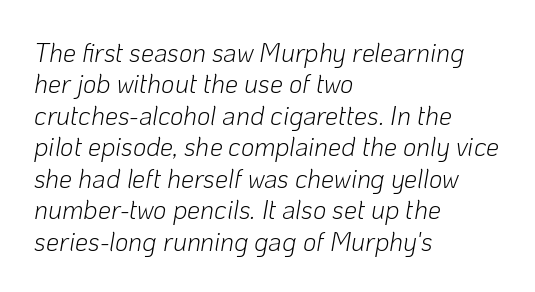
Alignment: flush left. Rendered with sloped, italic letterforms. Weight: in the light-to-regular range. Lines of text with bare space underneath. What stands out about the letter spacing? Nothing — it is the standard amount.
